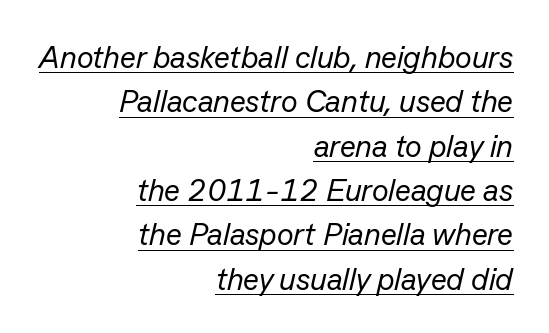
The image shows 31 px regular-weight type, italic (leaning right); set right-aligned, normal line spacing (1.43x), normal letter spacing, underlined; low stroke contrast and a medium x-height.
